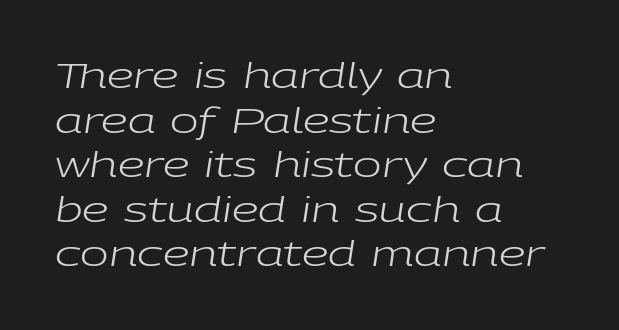
{"italic": "yes", "lean": "right", "slant_degrees": 9, "bold": "no", "weight": "regular", "width": "wide", "stroke_contrast": "low", "x_height": "medium", "monospaced": "no", "underline": "no", "align": "left", "line_spacing": "normal", "line_spacing_ratio": 1.31, "letter_spacing": "normal", "letter_spacing_em": 0.0, "glyph_px": 34}
